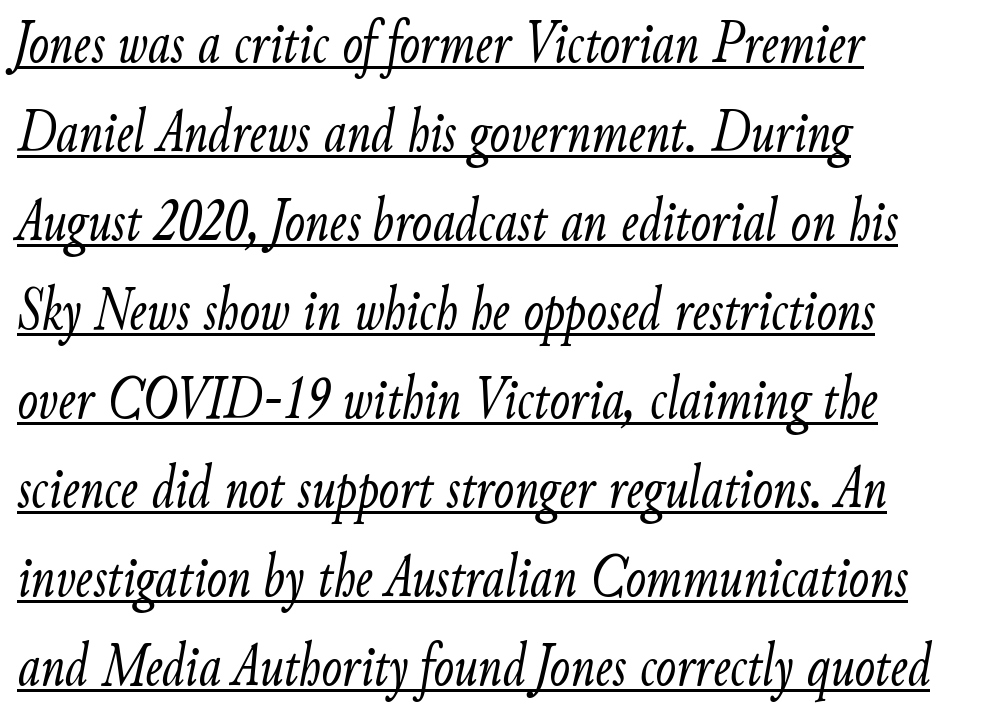
{"italic": "yes", "lean": "right", "slant_degrees": 9, "bold": "no", "weight": "light", "width": "condensed", "stroke_contrast": "low", "x_height": "small", "monospaced": "no", "underline": "yes", "align": "left", "line_spacing": "normal", "line_spacing_ratio": 1.46, "letter_spacing": "normal", "letter_spacing_em": 0.0, "glyph_px": 61}
